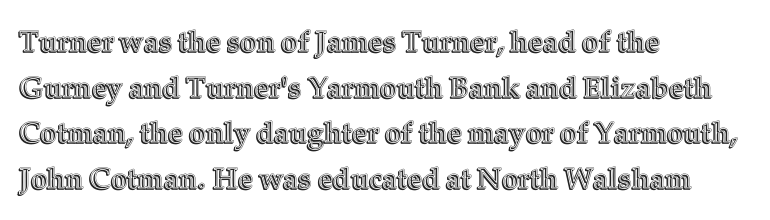
Q: Is the text italic (slanted)? A: No, it is upright.
Q: Is the text underlined? A: No.
Q: How is the paragraph aligned? A: Left-aligned.
Q: Is the spacing between letters normal or unusually wide? A: Normal.
Q: Is the spacing between lines tight, normal or loose? A: Normal.
Q: Width (condensed, normal, or wide)? A: Normal.
Q: x-height? A: Medium.
Q: Monospaced? A: No.
